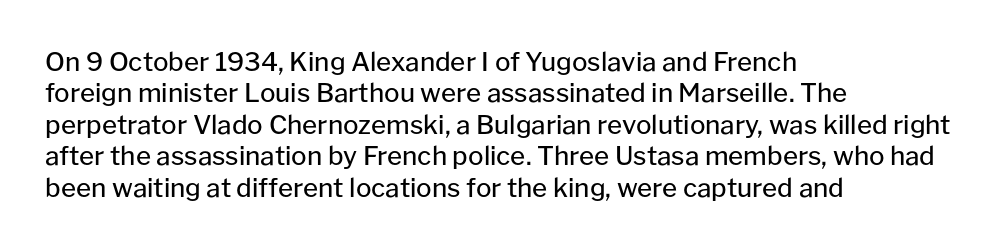
{"italic": "no", "bold": "no", "underline": "no", "align": "left", "line_spacing_ratio": 1.21, "letter_spacing": "normal", "letter_spacing_em": 0.0, "glyph_px": 26}
